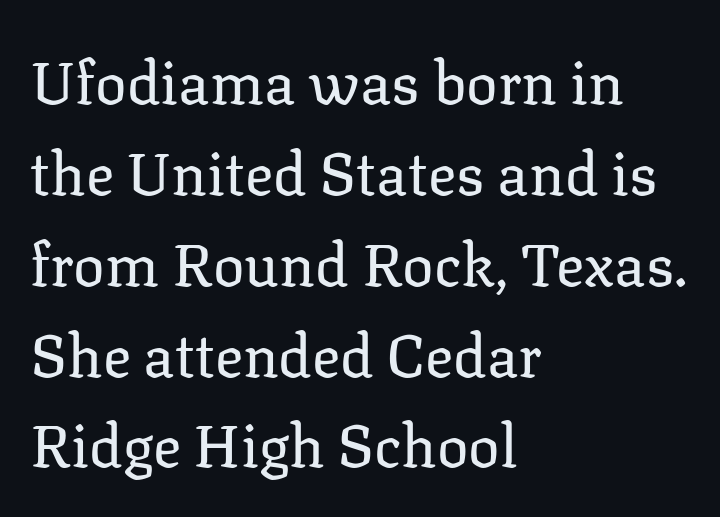
The image shows 59 px regular-weight serif type, upright; set left-aligned, normal line spacing (1.54x), normal letter spacing, not underlined; low stroke contrast and a medium x-height.
